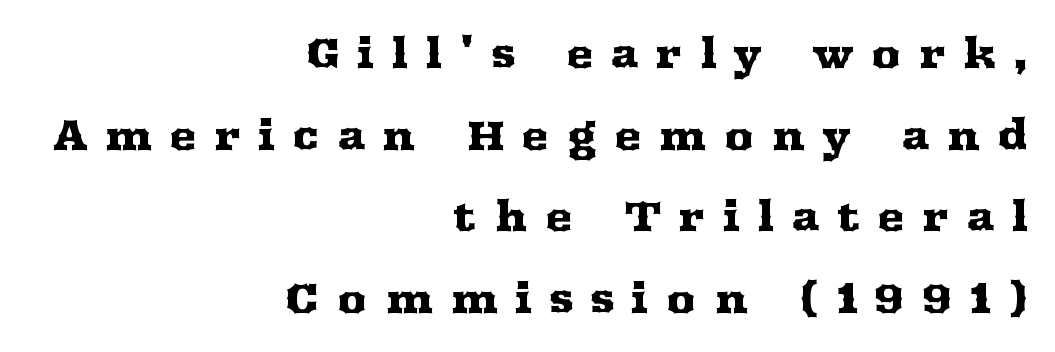
The rendering uses natural spacing where letterforms have individual widths. Unlike italic type, these characters show no tilt at all. This rendering uses right alignment, leaving the left contour irregular. Letters rest on an invisible, unmarked baseline. Classification — serif. Line spacing here is loose.
